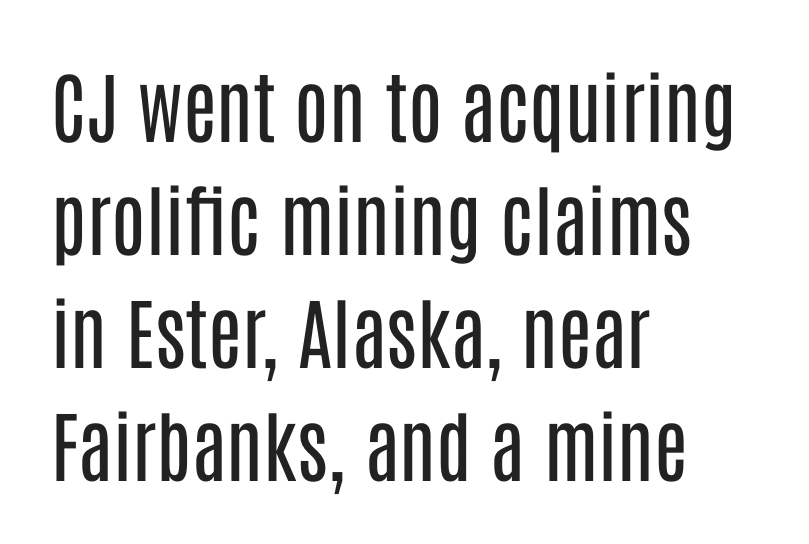
Note: no serifs on the glyphs. The letters advance in unequal steps, a hallmark of proportional type. In terms of posture, this sample is upright. Interline gaps are of average width in this sample.
